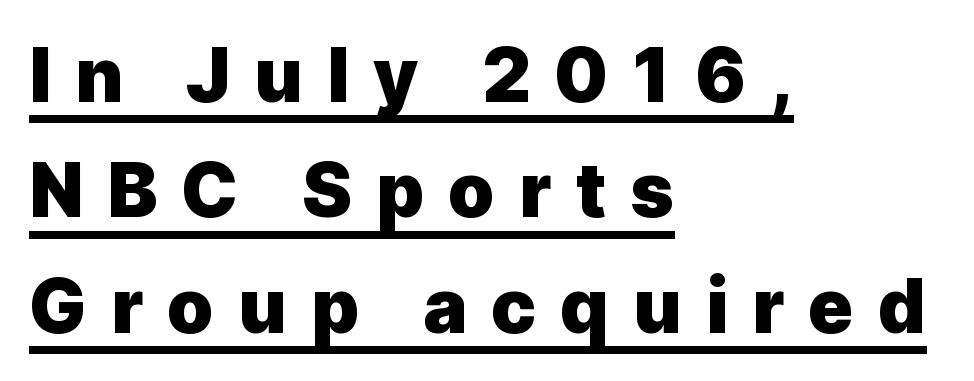
Q: Is the text bold? A: Yes.
Q: Is the text italic (slanted)? A: No, it is upright.
Q: Is the typeface a serif or a sans-serif typeface? A: Sans-serif.
Q: Is the text underlined? A: Yes.
Q: How is the paragraph aligned? A: Left-aligned.
Q: Is the spacing between letters normal or unusually wide? A: Unusually wide.
Q: Is the spacing between lines tight, normal or loose? A: Normal.
Q: Width (condensed, normal, or wide)? A: Normal.
Q: x-height? A: Medium.
Q: Monospaced? A: No.
